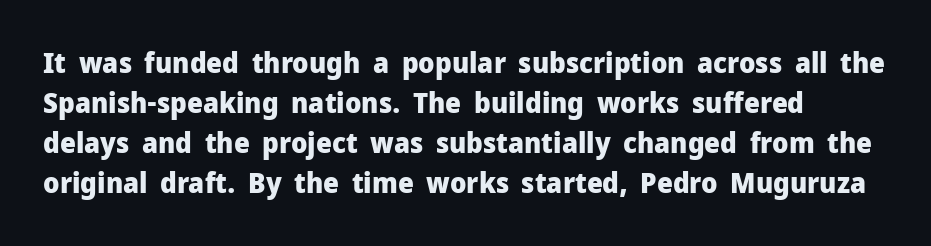
Look at the tracking — it's just the regular setting, nothing added. Caption: bold face, heavy strokes. These lines are composed in type without serifs. Designer's note — italics off, roman on.
